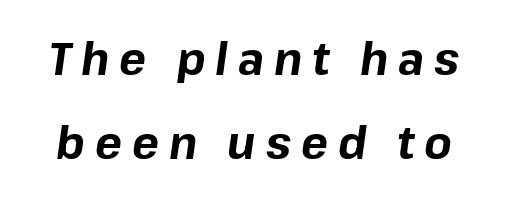
{"italic": "yes", "lean": "right", "slant_degrees": 8, "bold": "yes", "weight": "bold", "width": "normal", "stroke_contrast": "low", "x_height": "medium", "monospaced": "no", "underline": "no", "line_spacing_ratio": 1.86, "letter_spacing": "wide", "letter_spacing_em": 0.22, "glyph_px": 45}
